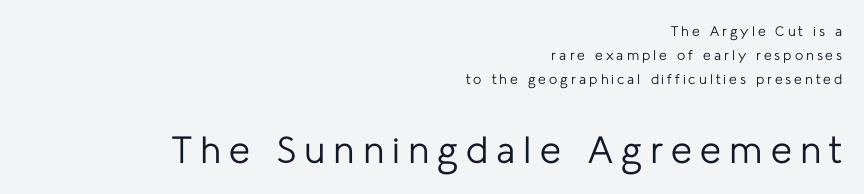
This sample uses expanded letter spacing, leaving extra air between glyphs. Horizontal alignment here is rightward, an uncommon choice for prose. Weight: in the light-to-regular range. The rendering uses natural spacing where letterforms have individual widths. Posture: upright roman.
